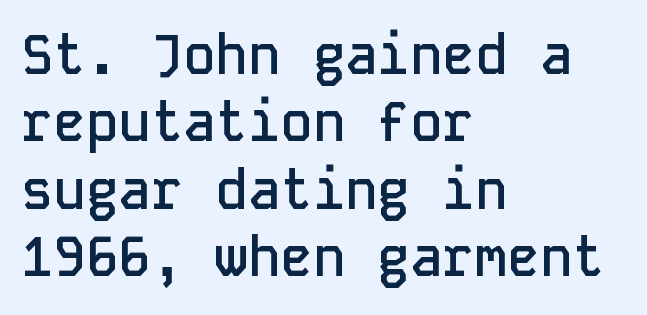
The image shows 54 px semibold sans-serif type, upright, monospaced; set left-aligned, normal line spacing (1.25x), normal letter spacing, not underlined; low stroke contrast and a medium x-height.
